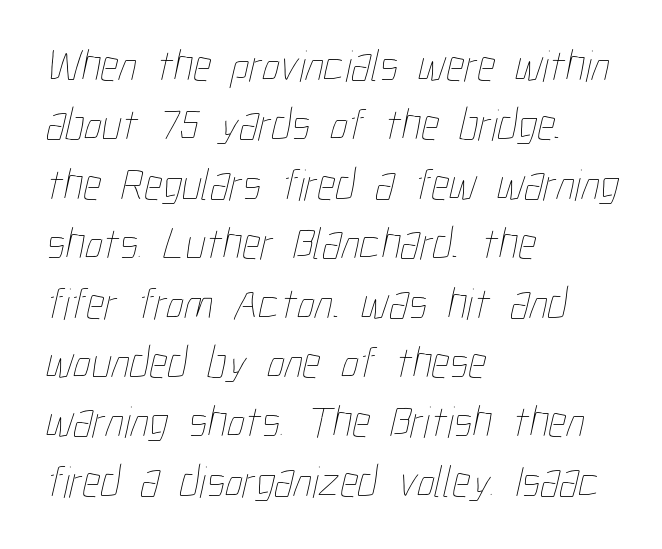
The face used here is rendered with its standard letterfit. Descenders hang freely into open space. A normal amount of white space separates one row of letters from the next. You could not count columns in this text — the font is proportionally spaced. One-word summary of the alignment: left. No letter is thick-stroked: the sample isn't bold.
